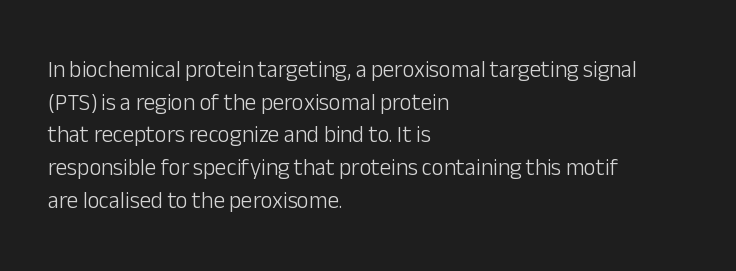
The image shows 23 px text type, upright; set left-aligned, normal line spacing (1.42x), normal letter spacing, not underlined.
